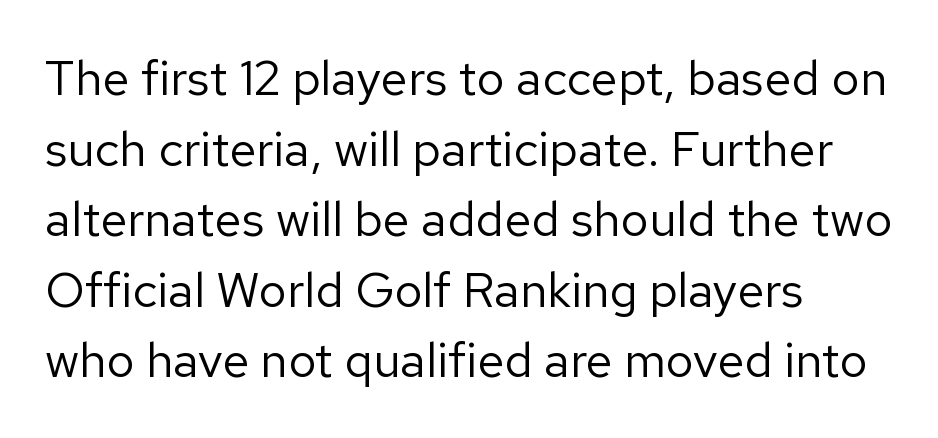
{"serif": "no", "italic": "no", "bold": "no", "weight": "regular", "width": "normal", "stroke_contrast": "low", "x_height": "medium", "monospaced": "no", "underline": "no", "align": "left", "line_spacing": "normal", "line_spacing_ratio": 1.44, "letter_spacing": "normal", "letter_spacing_em": 0.0, "glyph_px": 49}
